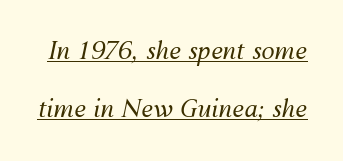
The image shows 24 px text type, italic (leaning right); set loose line spacing (2.41x), normal letter spacing, underlined.
